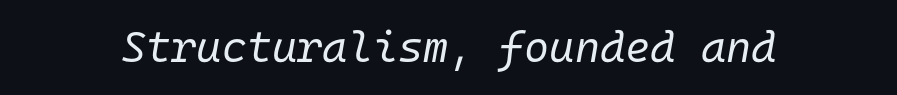
Q: Is the text bold? A: No.
Q: Is the text italic (slanted)? A: Yes, it leans right by about 10 degrees.
Q: Is the text underlined? A: No.
Q: Is the spacing between letters normal or unusually wide? A: Normal.
Q: Width (condensed, normal, or wide)? A: Normal.
Q: Stroke contrast? A: Low.
Q: x-height? A: Medium.
Q: Monospaced? A: Yes.
